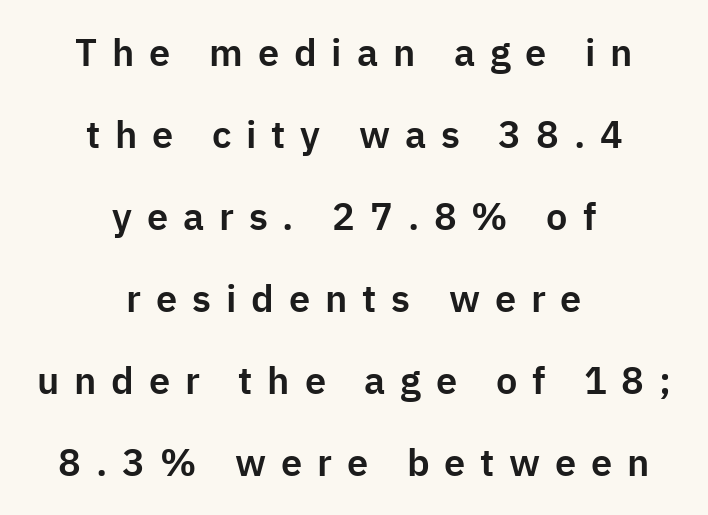
Q: Is the text italic (slanted)? A: No, it is upright.
Q: Is the typeface a serif or a sans-serif typeface? A: Sans-serif.
Q: Is the text underlined? A: No.
Q: How is the paragraph aligned? A: Centered.
Q: Is the spacing between letters normal or unusually wide? A: Unusually wide.
Q: Is the spacing between lines tight, normal or loose? A: Loose.
Q: Width (condensed, normal, or wide)? A: Normal.
Q: Stroke contrast? A: Low.
Q: x-height? A: Medium.
Q: Monospaced? A: No.
